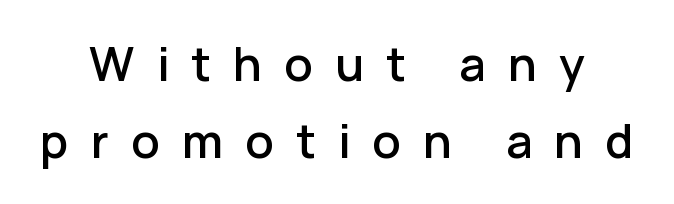
Q: Is the text italic (slanted)? A: No, it is upright.
Q: Is the typeface a serif or a sans-serif typeface? A: Sans-serif.
Q: Is the text underlined? A: No.
Q: How is the paragraph aligned? A: Centered.
Q: Is the spacing between letters normal or unusually wide? A: Unusually wide.
Q: Is the spacing between lines tight, normal or loose? A: Normal.
Q: Width (condensed, normal, or wide)? A: Normal.
Q: Stroke contrast? A: Low.
Q: x-height? A: Medium.
Q: Monospaced? A: No.
